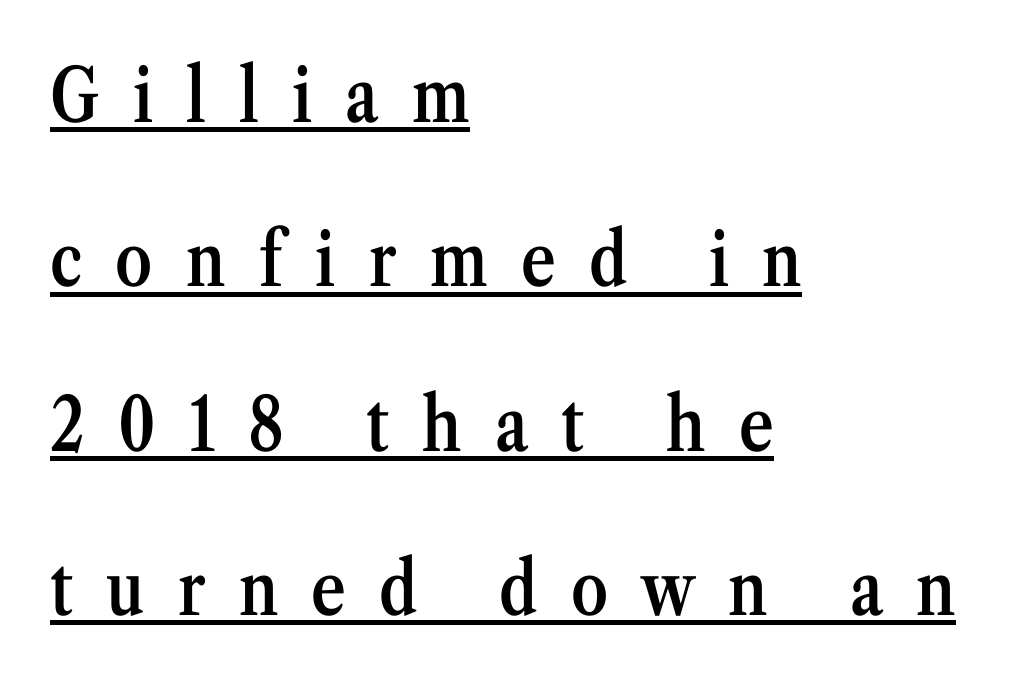
In designer terms, the underline attribute is active on this setting. Typographic density is moderately raised because the face is semibold. Style check: upright. One-word summary of the alignment: left. Baseline-to-baseline distance is far greater than the letter height.
